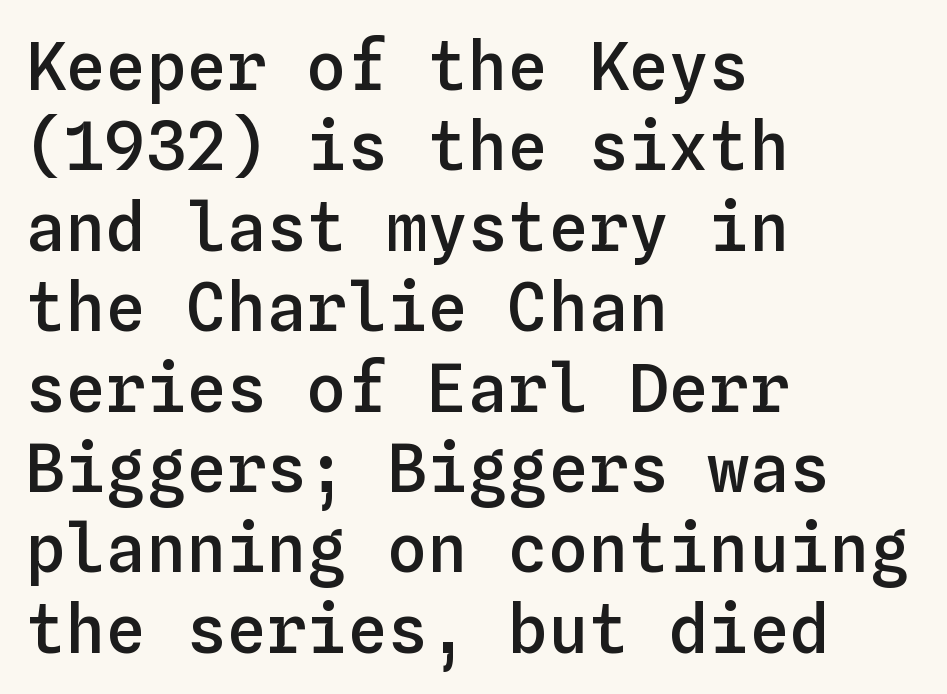
All the whitespace from short lines collects on the right. These lines keep a tight, regular rhythm from letter to letter. A typesetter would call this monospace, since all characters share one set width. The words here are not underlined.
